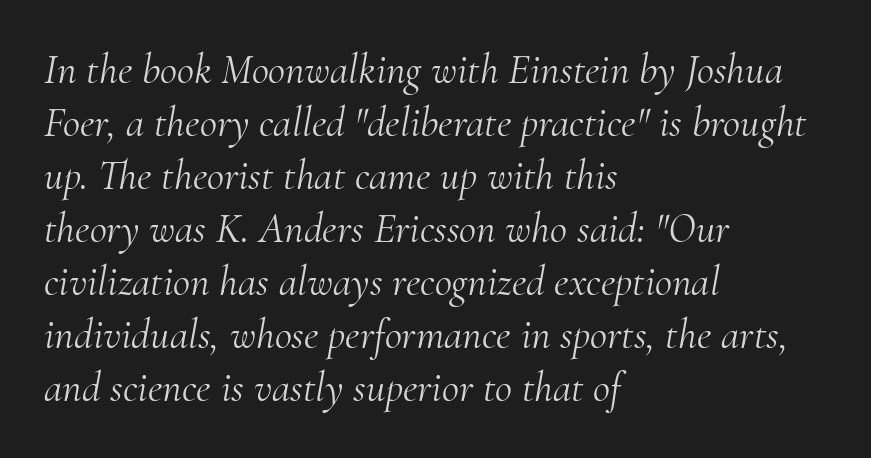
The image shows 42 px light serif type, italic (leaning right); set left-aligned, normal line spacing (1.26x), normal letter spacing, not underlined; medium stroke contrast and a small x-height.
